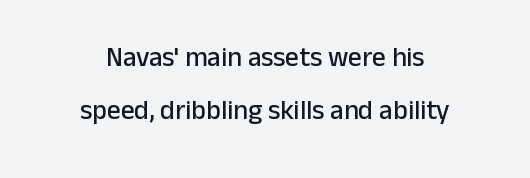
{"italic": "no", "underline": "no", "align": "center", "line_spacing": "loose", "line_spacing_ratio": 1.97, "letter_spacing": "normal", "letter_spacing_em": 0.0, "glyph_px": 27}
